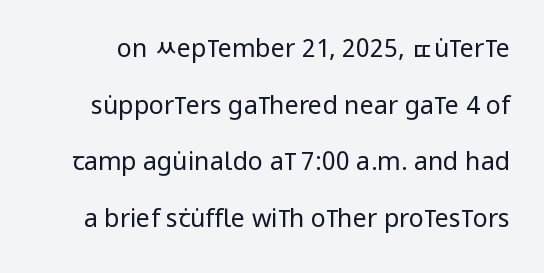
The image shows 25 px text type, upright; set loose line spacing (2.27x), normal letter spacing, not underlined.
